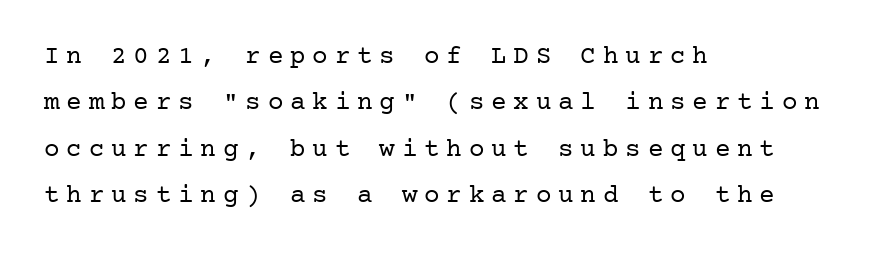
Q: Is the text bold? A: No.
Q: Is the text italic (slanted)? A: No, it is upright.
Q: Is the text underlined? A: No.
Q: How is the paragraph aligned? A: Left-aligned.
Q: Is the spacing between letters normal or unusually wide? A: Unusually wide.
